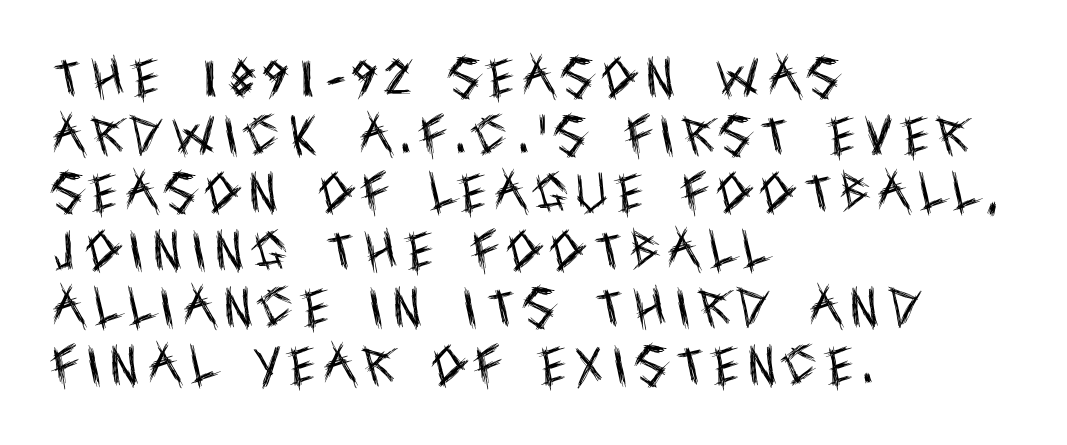
Q: Is the text bold? A: No.
Q: Is the text italic (slanted)? A: No, it is upright.
Q: Is the typeface a serif or a sans-serif typeface? A: Sans-serif.
Q: Is the text underlined? A: No.
Q: How is the paragraph aligned? A: Left-aligned.
Q: Is the spacing between letters normal or unusually wide? A: Unusually wide.
Q: Is the spacing between lines tight, normal or loose? A: Normal.
Q: Width (condensed, normal, or wide)? A: Condensed.
Q: x-height? A: Large.
Q: Monospaced? A: No.
